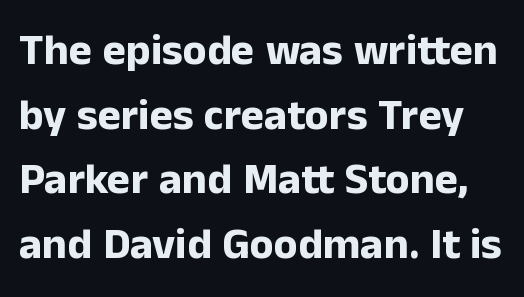
The image shows 44 px bold sans-serif type, upright; set normal line spacing (1.47x), normal letter spacing, not underlined; low stroke contrast and a medium x-height.
